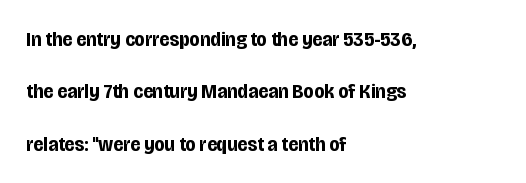
Q: Is the text bold? A: Yes.
Q: Is the text italic (slanted)? A: No, it is upright.
Q: Is the text underlined? A: No.
Q: How is the paragraph aligned? A: Left-aligned.
Q: Is the spacing between letters normal or unusually wide? A: Normal.
Q: Is the spacing between lines tight, normal or loose? A: Loose.
